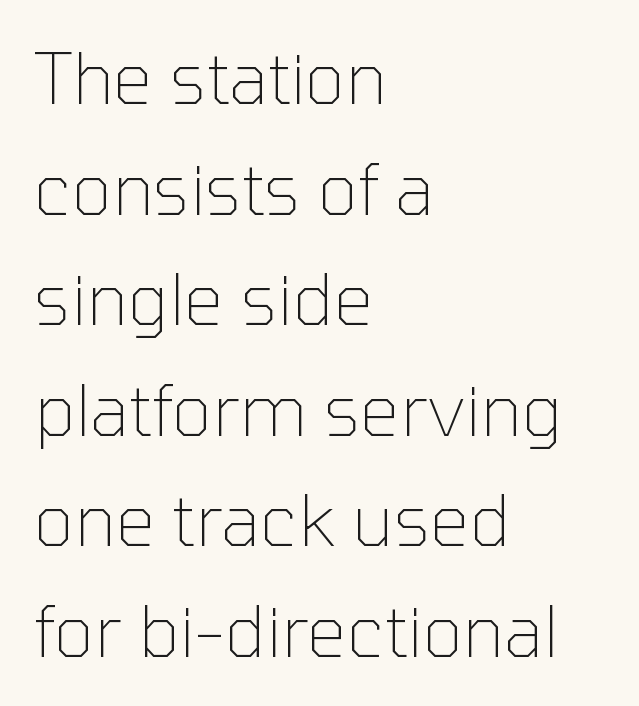
Stroke mass is kept to a normal reading level or below. What's the leading like? Ordinary, nothing unusual. The letterforms sit shoulder to shoulder at normal distance. Posture: vertical. No feet cap the strokes, marking this as sans-serif type.
